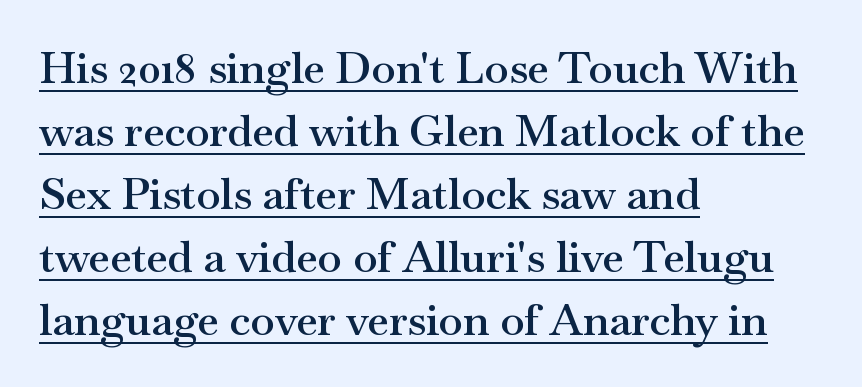
Q: Is the text bold? A: Semi-bold.
Q: Is the text italic (slanted)? A: No, it is upright.
Q: Is the typeface a serif or a sans-serif typeface? A: Serif.
Q: Is the text underlined? A: Yes.
Q: How is the paragraph aligned? A: Left-aligned.
Q: Is the spacing between letters normal or unusually wide? A: Normal.
Q: Is the spacing between lines tight, normal or loose? A: Normal.
Q: Width (condensed, normal, or wide)? A: Wide.
Q: Stroke contrast? A: Medium.
Q: x-height? A: Small.
Q: Monospaced? A: No.
